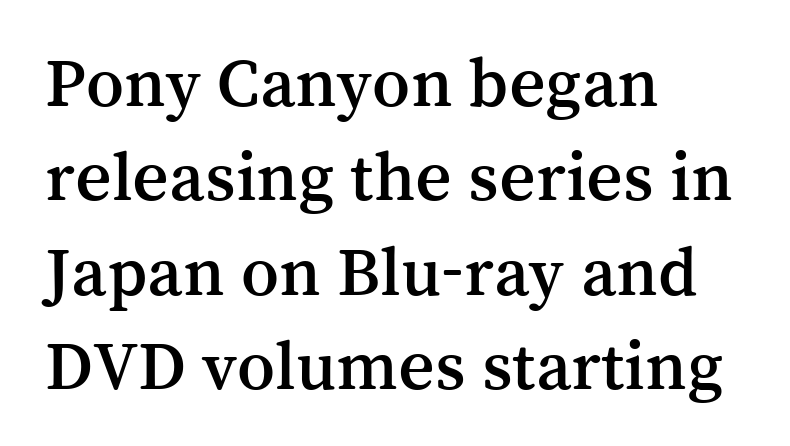
The image shows 71 px serif type, upright; set left-aligned, normal line spacing (1.33x), normal letter spacing, not underlined; medium stroke contrast and a medium x-height.
